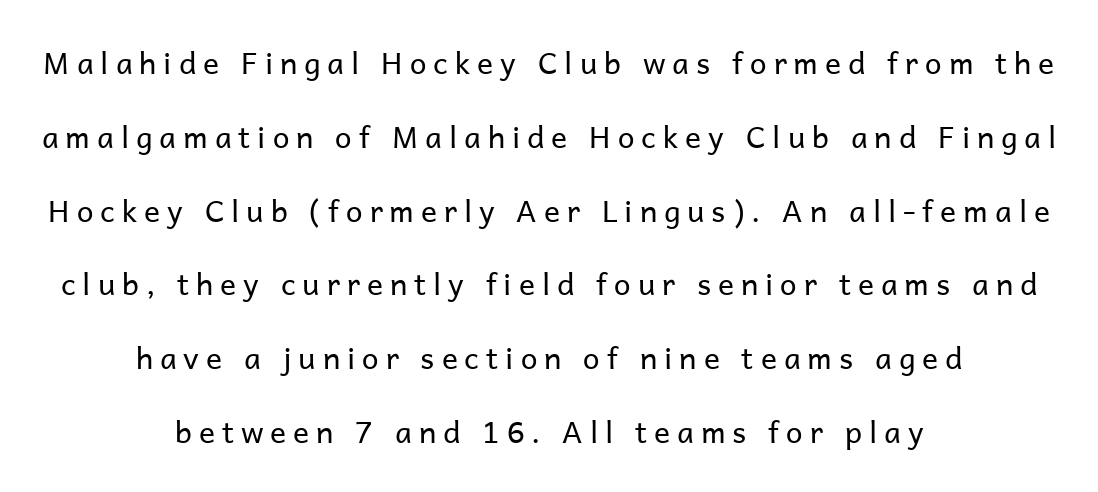
{"serif": "no", "italic": "no", "bold": "no", "weight": "regular", "width": "normal", "stroke_contrast": "low", "x_height": "medium", "monospaced": "no", "underline": "no", "align": "center", "line_spacing": "loose", "line_spacing_ratio": 2.46, "letter_spacing": "wide", "letter_spacing_em": 0.23, "glyph_px": 30}
